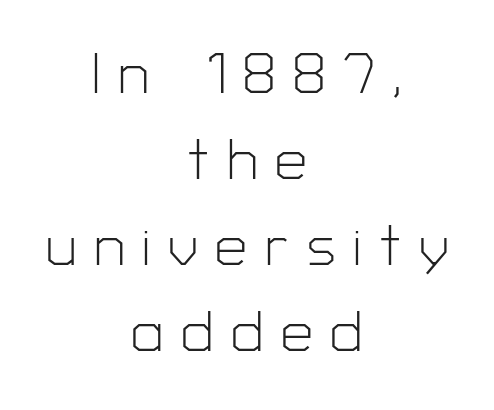
The image shows 57 px light sans-serif type, upright; set centered, normal line spacing (1.51x), unusually wide letter spacing (+0.31 em), not underlined; low stroke contrast and a medium x-height.
